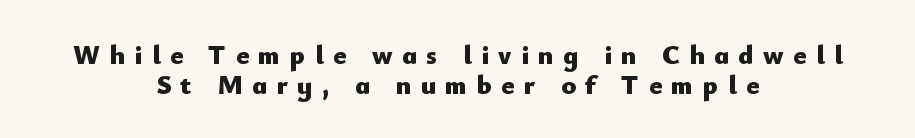
Q: Is the text bold? A: Yes.
Q: Is the text italic (slanted)? A: No, it is upright.
Q: Is the text underlined? A: No.
Q: How is the paragraph aligned? A: Centered.
Q: Is the spacing between letters normal or unusually wide? A: Unusually wide.
Q: Is the spacing between lines tight, normal or loose? A: Tight.
